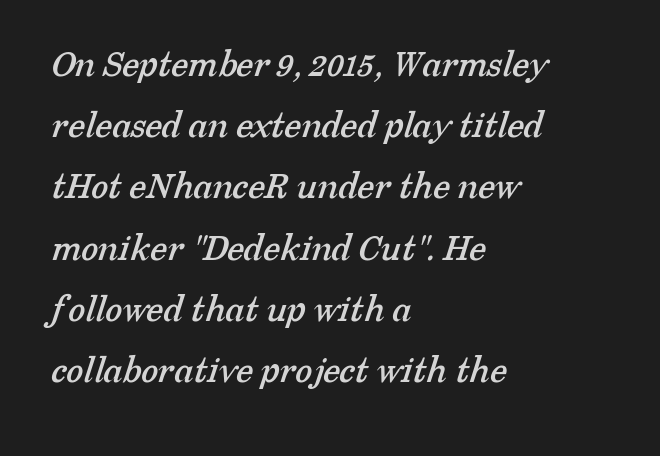
The image shows 39 px serif type; set left-aligned, normal line spacing (1.57x), normal letter spacing, not underlined; low stroke contrast and a medium x-height.
